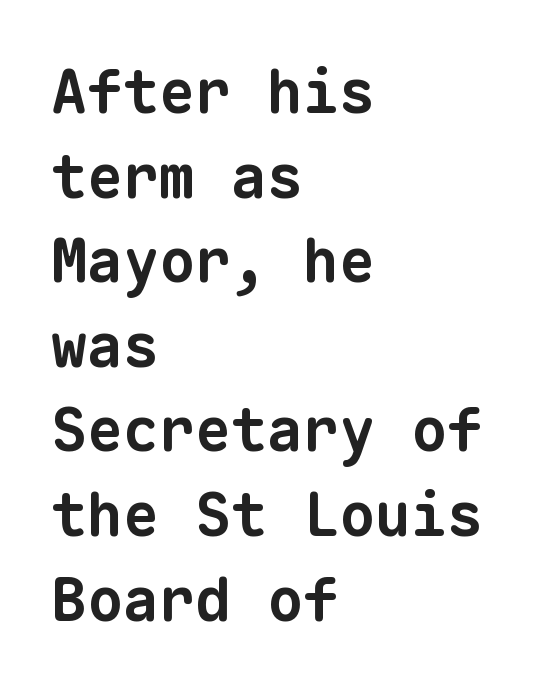
The image shows 60 px bold sans-serif type, monospaced; set left-aligned, normal line spacing (1.41x), normal letter spacing, not underlined; low stroke contrast and a medium x-height.
